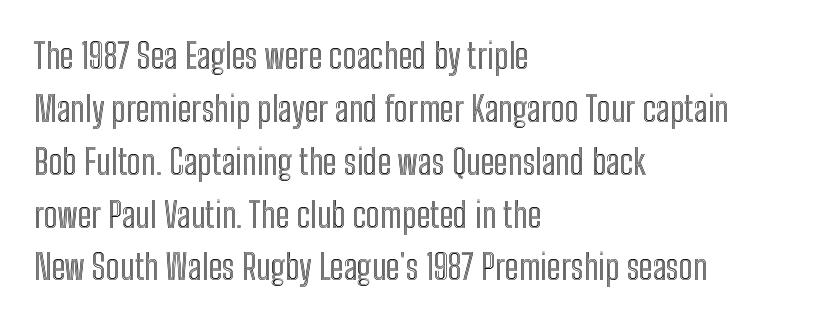
The image shows 35 px condensed type, upright; set left-aligned, normal line spacing (1.51x), normal letter spacing, not underlined; a medium x-height.
